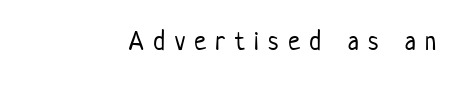
It's the straight-up-and-down kind of type. Glance below the letters and you will spot only blank space. The gaps between neighbouring characters are conspicuously large. The cut favours lightness, reaching ordinary text weight at its darkest.
